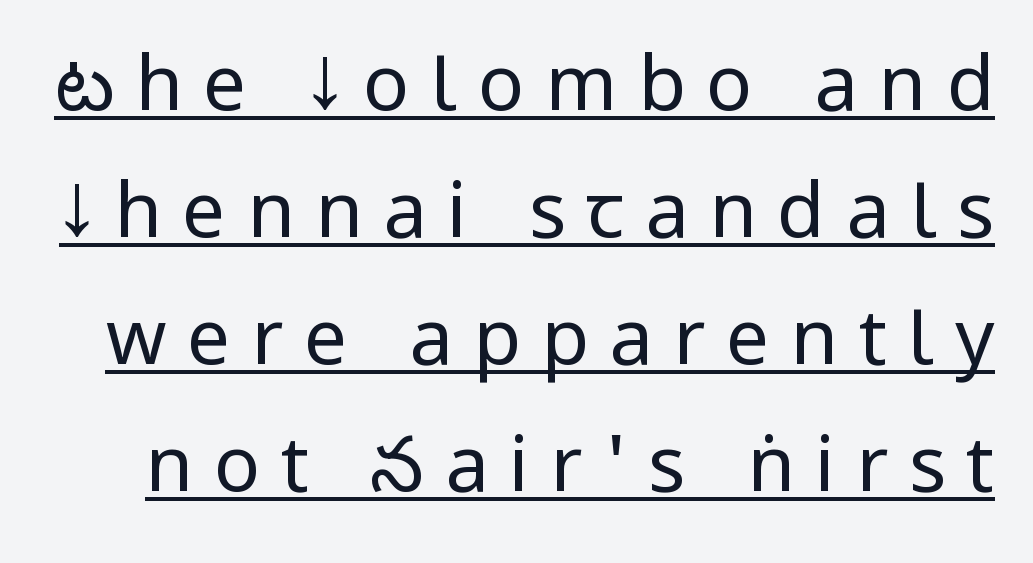
Q: Is the text bold? A: No.
Q: Is the text italic (slanted)? A: No, it is upright.
Q: Is the typeface a serif or a sans-serif typeface? A: Sans-serif.
Q: Is the text underlined? A: Yes.
Q: Is the spacing between letters normal or unusually wide? A: Unusually wide.
Q: Is the spacing between lines tight, normal or loose? A: Normal.
Q: Width (condensed, normal, or wide)? A: Condensed.
Q: Stroke contrast? A: Low.
Q: x-height? A: Large.
Q: Monospaced? A: No.
